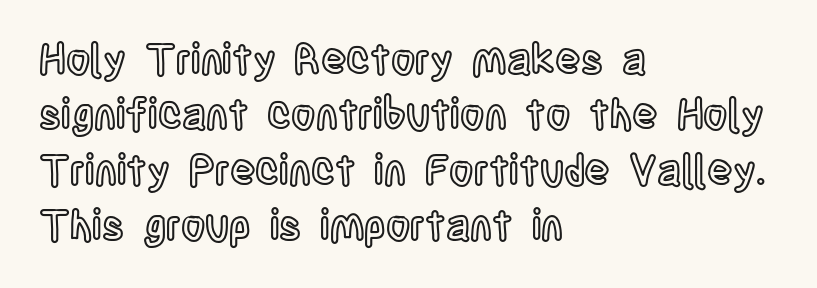
The image shows 42 px condensed type, upright; set left-aligned, normal line spacing (1.32x), normal letter spacing, not underlined; a large x-height.
